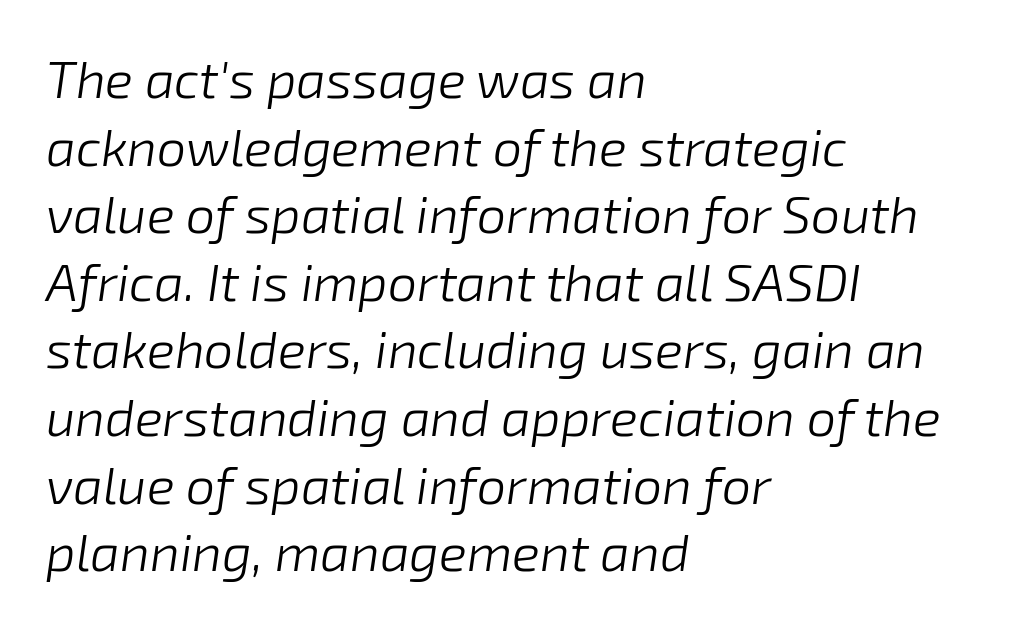
One-word summary of the alignment: left. Tall strokes in this sample are angled rather than plumb. Look at the tracking — it's just the regular setting, nothing added. Bare-footed words on every line.
